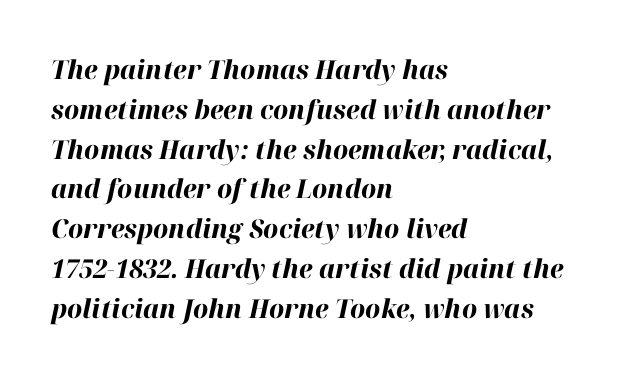
{"italic": "yes", "lean": "right", "slant_degrees": 12, "bold": "yes", "underline": "no", "align": "left", "line_spacing": "normal", "line_spacing_ratio": 1.53, "letter_spacing": "normal", "letter_spacing_em": 0.0, "glyph_px": 26}
